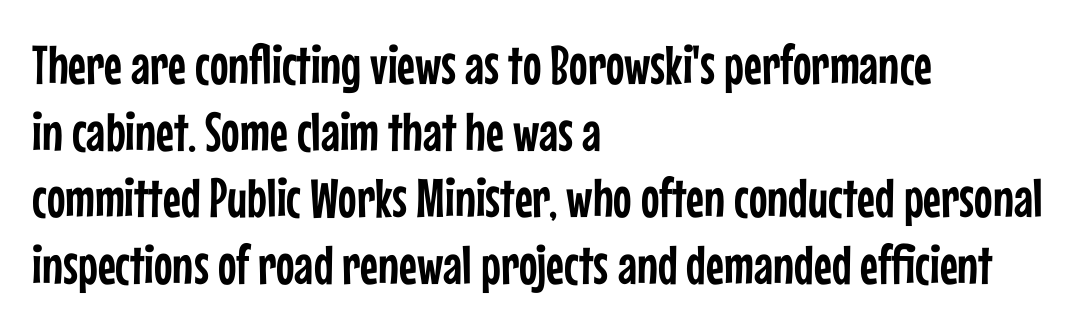
Q: Is the text italic (slanted)? A: No, it is upright.
Q: Is the typeface a serif or a sans-serif typeface? A: Sans-serif.
Q: Is the text underlined? A: No.
Q: How is the paragraph aligned? A: Left-aligned.
Q: Is the spacing between letters normal or unusually wide? A: Normal.
Q: Width (condensed, normal, or wide)? A: Condensed.
Q: Stroke contrast? A: Low.
Q: x-height? A: Medium.
Q: Monospaced? A: No.
